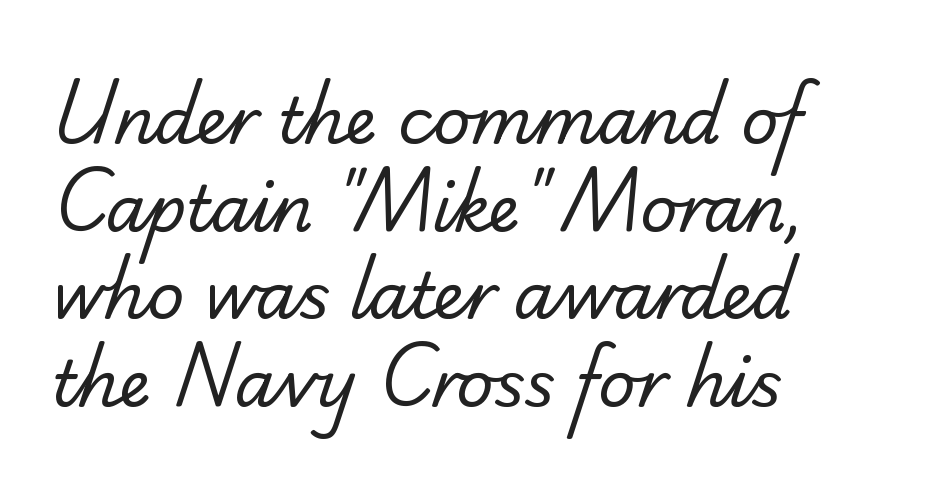
The image shows 64 px regular-weight serif type; set left-aligned, normal line spacing (1.37x), normal letter spacing, not underlined; low stroke contrast and a small x-height.
